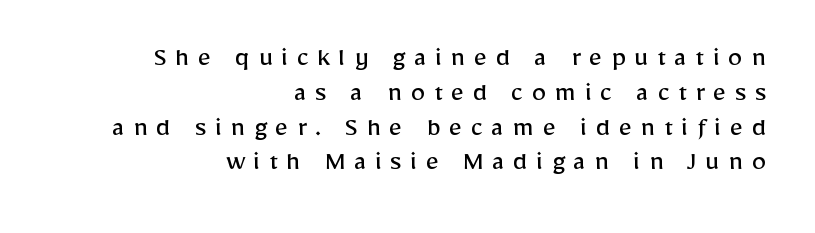
The image shows 29 px regular-weight sans-serif type, upright; set right-aligned, line spacing 1.2x, unusually wide letter spacing (+0.29 em), not underlined; low stroke contrast and a medium x-height.
